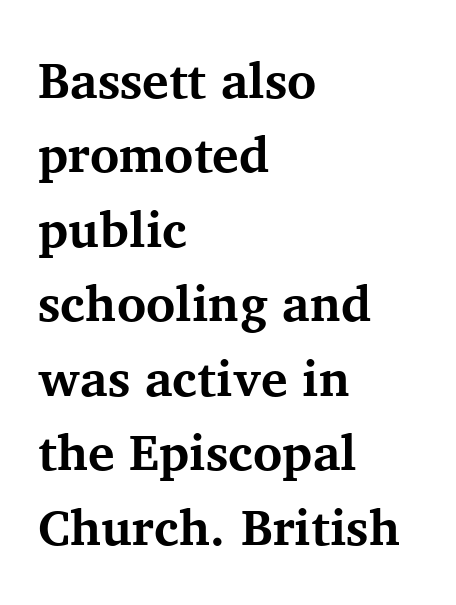
The image shows 50 px bold serif type, upright; set left-aligned, normal line spacing (1.49x), normal letter spacing, not underlined; medium stroke contrast and a medium x-height.
